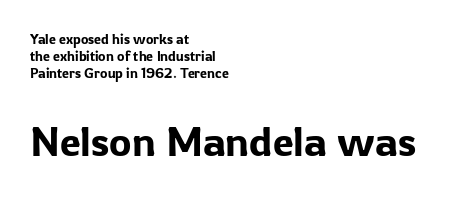
The image shows 42 px sans-serif type, upright; set left-aligned, line spacing 1.21x, normal letter spacing, not underlined; the second (bottom) block is 3.0x larger; low stroke contrast and a medium x-height.
